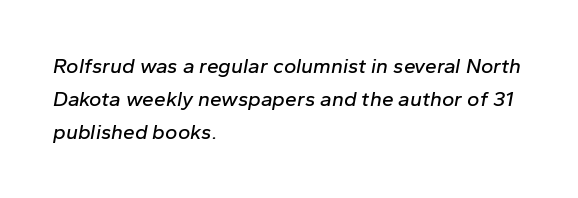
The image shows 21 px text type, italic (leaning right); set left-aligned, normal line spacing (1.56x), normal letter spacing, not underlined.
